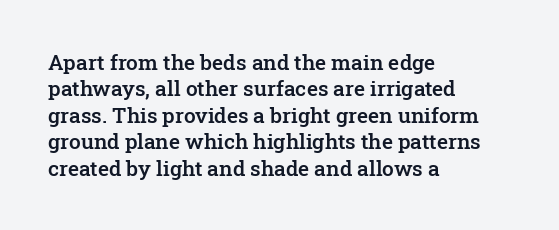
Q: Is the text bold? A: Semi-bold.
Q: Is the text italic (slanted)? A: No, it is upright.
Q: Is the text underlined? A: No.
Q: How is the paragraph aligned? A: Left-aligned.
Q: Is the spacing between letters normal or unusually wide? A: Normal.
Q: Is the spacing between lines tight, normal or loose? A: Normal.
